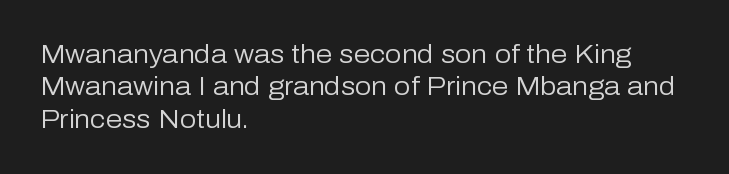
Q: Is the text bold? A: No.
Q: Is the text italic (slanted)? A: No, it is upright.
Q: Is the text underlined? A: No.
Q: How is the paragraph aligned? A: Left-aligned.
Q: Is the spacing between letters normal or unusually wide? A: Normal.
Q: Is the spacing between lines tight, normal or loose? A: Normal.
